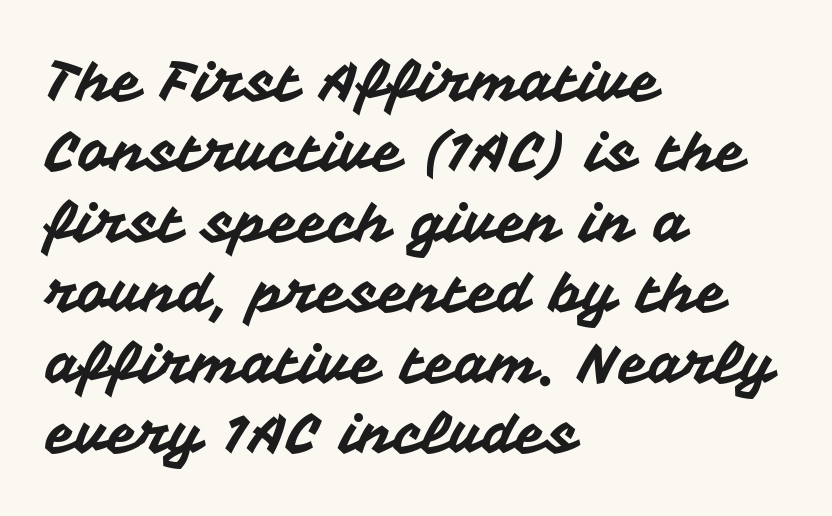
The image shows 55 px sans-serif type; set left-aligned, normal line spacing (1.28x), normal letter spacing, not underlined; medium stroke contrast and a medium x-height.
